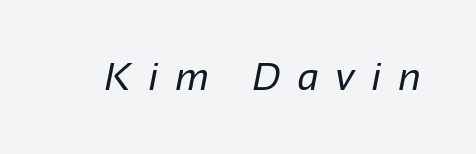
{"serif": "no", "bold": "no", "weight": "regular", "width": "normal", "stroke_contrast": "low", "x_height": "medium", "monospaced": "no", "underline": "no", "letter_spacing": "wide", "letter_spacing_em": 0.45, "glyph_px": 38}
